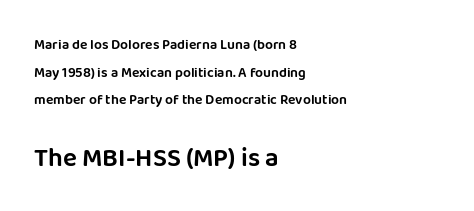
{"italic": "no", "underline": "no", "align": "left", "line_spacing": "loose", "line_spacing_ratio": 1.98, "letter_spacing": "normal", "letter_spacing_em": 0.0, "larger_block": "second", "size_ratio": 1.86, "glyph_px": 26}
